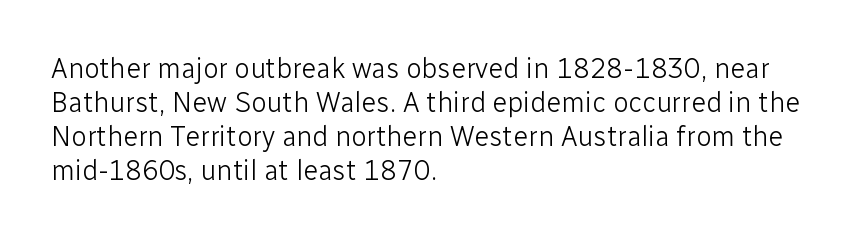
{"serif": "no", "italic": "no", "bold": "no", "weight": "light", "width": "normal", "stroke_contrast": "low", "x_height": "medium", "monospaced": "no", "underline": "no", "align": "left", "line_spacing_ratio": 1.22, "letter_spacing": "normal", "letter_spacing_em": 0.0, "glyph_px": 28}
